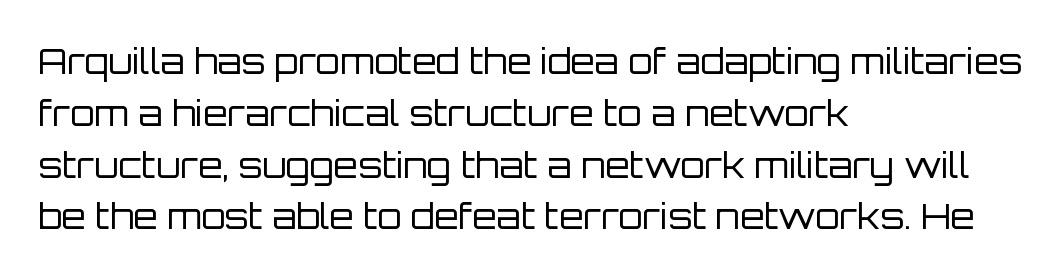
Q: Is the text bold? A: No.
Q: Is the text italic (slanted)? A: No, it is upright.
Q: Is the typeface a serif or a sans-serif typeface? A: Sans-serif.
Q: Is the text underlined? A: No.
Q: How is the paragraph aligned? A: Left-aligned.
Q: Is the spacing between letters normal or unusually wide? A: Normal.
Q: Is the spacing between lines tight, normal or loose? A: Normal.
Q: Width (condensed, normal, or wide)? A: Normal.
Q: Stroke contrast? A: Low.
Q: x-height? A: Large.
Q: Monospaced? A: No.
